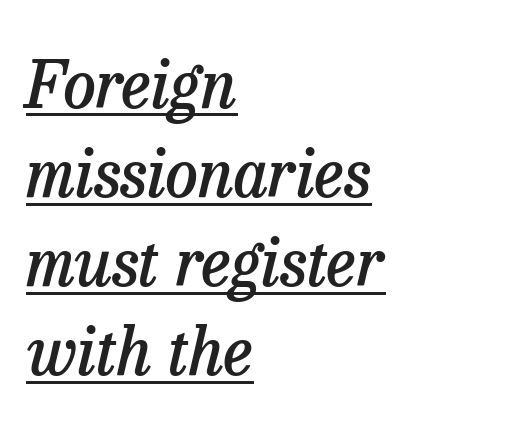
The image shows 65 px semibold serif type, italic (leaning right); set left-aligned, normal line spacing (1.37x), normal letter spacing, underlined; low stroke contrast and a medium x-height.
